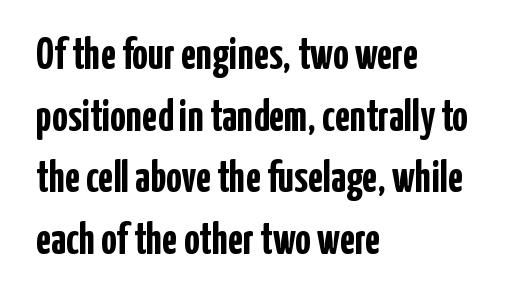
The letters carry no serifs — their stems end cleanly without finishing strokes. Each letter keeps its own natural width here, so spacing adapts to shape. The passage shown is emphatically bold. The letters stand upright; this is a roman face. Each new line begins a customary step beneath the previous one. Any mark beneath the type? The region is blank.
